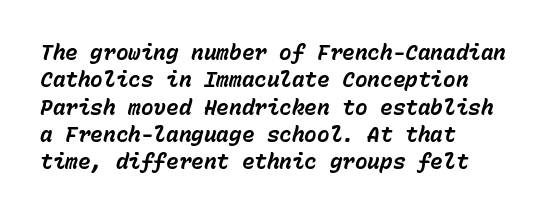
Caption: multi-line text, flush left, ragged right. Descenders are the only things crossing below the line. Horizontal bands of white between lines are of average thickness. This rendering leaves character spacing at its baseline value. Observe the lean: these are italic letterforms.
